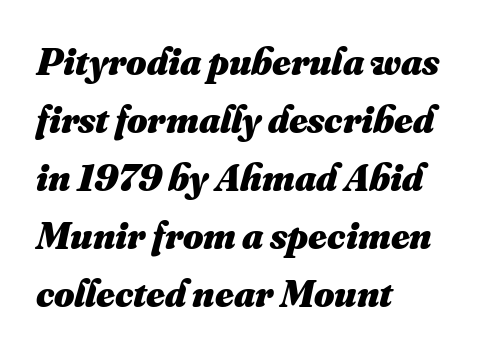
The image shows 39 px heavy type; set left-aligned, normal line spacing (1.49x), normal letter spacing, not underlined; medium stroke contrast and a small x-height.
